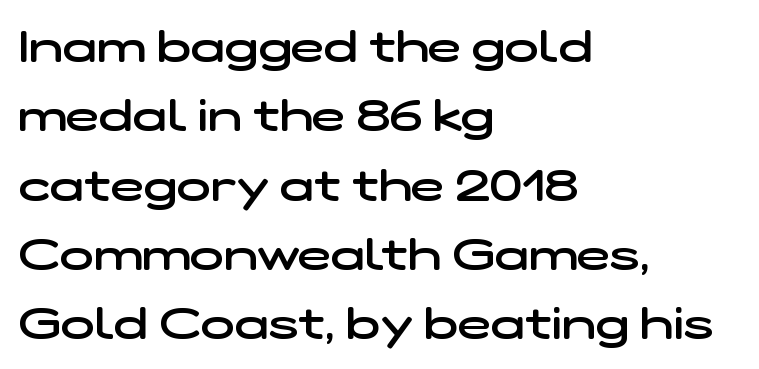
Anything drawn beneath the words? Only blank space. Weight check: semibold — heavier than regular, not quite bold. Notice how the passage keeps a crisp vertical edge on the left only. These lines are rendered in a variable-pitch font.
